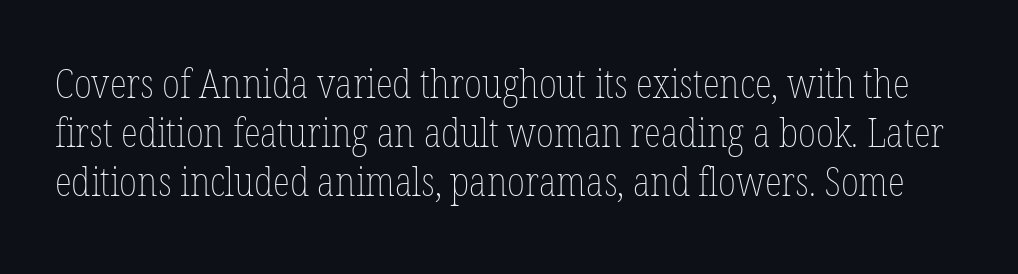
Q: Is the text bold? A: No.
Q: Is the text italic (slanted)? A: No, it is upright.
Q: Is the text underlined? A: No.
Q: Is the spacing between letters normal or unusually wide? A: Normal.
Q: Width (condensed, normal, or wide)? A: Condensed.
Q: Stroke contrast? A: Low.
Q: x-height? A: Medium.
Q: Monospaced? A: No.
